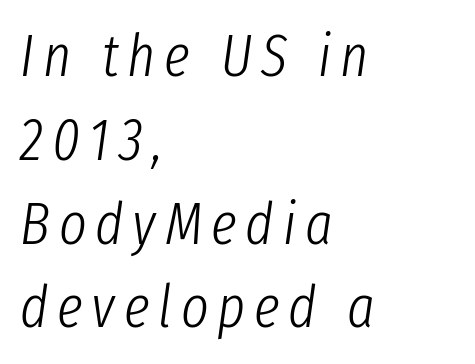
{"italic": "yes", "lean": "right", "slant_degrees": 8, "bold": "no", "weight": "light", "width": "condensed", "stroke_contrast": "low", "x_height": "medium", "monospaced": "no", "underline": "no", "align": "left", "line_spacing": "normal", "line_spacing_ratio": 1.42, "glyph_px": 59}
